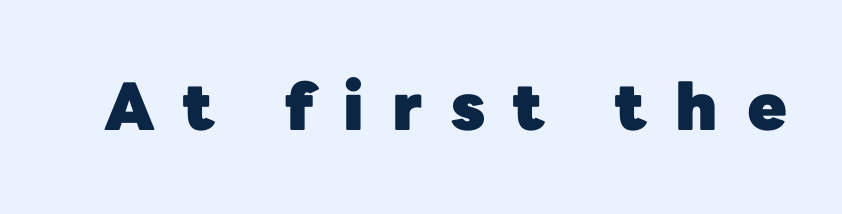
The image shows 65 px heavy sans-serif type, upright; set unusually wide letter spacing (+0.44 em), not underlined; low stroke contrast and a medium x-height.
